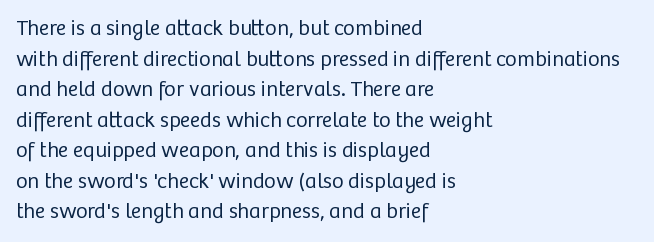
{"italic": "no", "bold": "no", "underline": "no", "align": "left", "line_spacing": "normal", "line_spacing_ratio": 1.39, "letter_spacing": "normal", "letter_spacing_em": 0.0, "glyph_px": 22}
